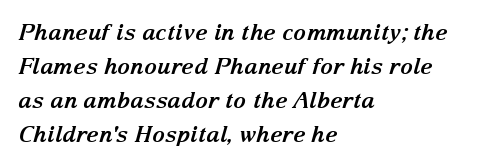
{"italic": "yes", "lean": "right", "slant_degrees": 15, "bold": "yes", "underline": "no", "align": "left", "line_spacing": "normal", "line_spacing_ratio": 1.55, "letter_spacing": "normal", "letter_spacing_em": 0.0, "glyph_px": 22}
